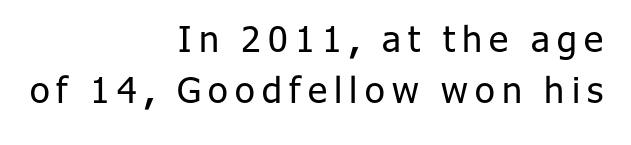
Q: Is the text bold? A: No.
Q: Is the text italic (slanted)? A: No, it is upright.
Q: Is the typeface a serif or a sans-serif typeface? A: Sans-serif.
Q: Is the text underlined? A: No.
Q: How is the paragraph aligned? A: Right-aligned.
Q: Is the spacing between letters normal or unusually wide? A: Unusually wide.
Q: Is the spacing between lines tight, normal or loose? A: Normal.
Q: Width (condensed, normal, or wide)? A: Normal.
Q: Stroke contrast? A: Low.
Q: x-height? A: Medium.
Q: Monospaced? A: No.
